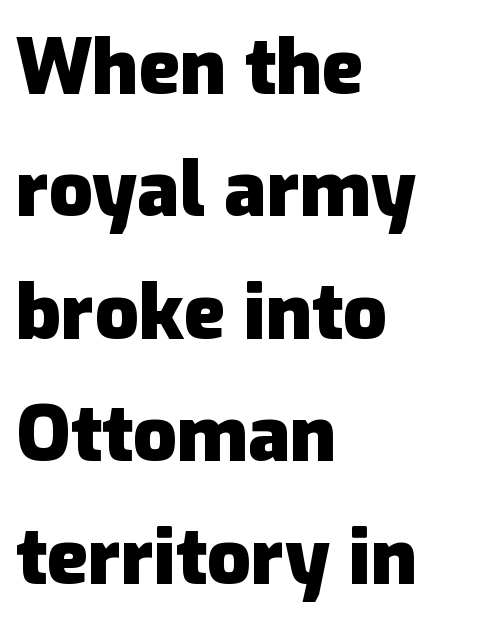
Do the characters align in a grid? No, the font is proportional. Baseline-to-baseline distance is the conventional proportion of letter height. Left-aligned paragraph, ragged on the right. These lines carry a lot of weight — the face is fully bold. The passage shown is typeset with a sans-serif family. You can tell it's not italic because the verticals are truly vertical.
